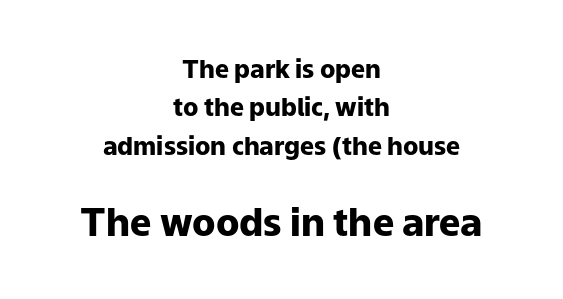
Q: Is the text bold? A: Yes.
Q: Is the text italic (slanted)? A: No, it is upright.
Q: Is the typeface a serif or a sans-serif typeface? A: Sans-serif.
Q: Is the text underlined? A: No.
Q: How is the paragraph aligned? A: Centered.
Q: Is the spacing between letters normal or unusually wide? A: Normal.
Q: Is the spacing between lines tight, normal or loose? A: Normal.
Q: Which block of text is set in a larger size, the first (top) or the second (bottom)? A: The second (bottom) one.
Q: Width (condensed, normal, or wide)? A: Normal.
Q: Stroke contrast? A: Low.
Q: x-height? A: Medium.
Q: Monospaced? A: No.
